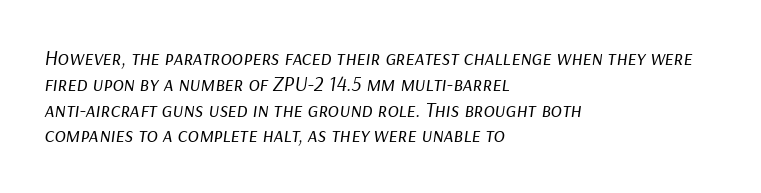
{"italic": "yes", "lean": "right", "slant_degrees": 9, "bold": "no", "underline": "no", "align": "left", "line_spacing_ratio": 1.23, "letter_spacing": "normal", "letter_spacing_em": 0.0, "glyph_px": 21}
